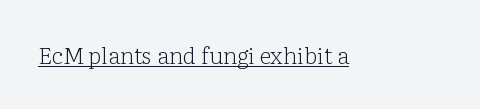
{"italic": "no", "bold": "no", "underline": "yes", "letter_spacing": "normal", "letter_spacing_em": 0.0, "glyph_px": 23}
